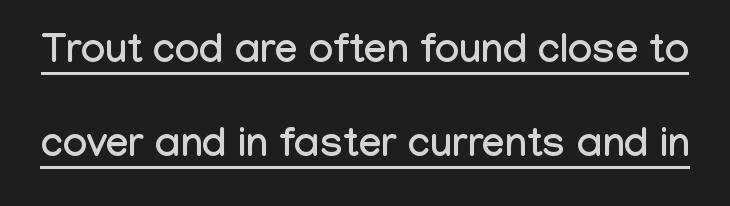
Q: Is the text italic (slanted)? A: No, it is upright.
Q: Is the typeface a serif or a sans-serif typeface? A: Sans-serif.
Q: Is the text underlined? A: Yes.
Q: Is the spacing between letters normal or unusually wide? A: Normal.
Q: Is the spacing between lines tight, normal or loose? A: Loose.
Q: Width (condensed, normal, or wide)? A: Condensed.
Q: Stroke contrast? A: Low.
Q: x-height? A: Medium.
Q: Monospaced? A: No.
